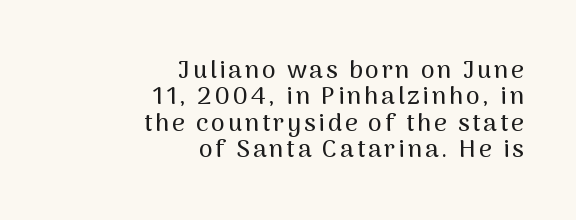
The image shows 25 px text type, upright; set right-aligned, tight line spacing (1.06x), not underlined.
